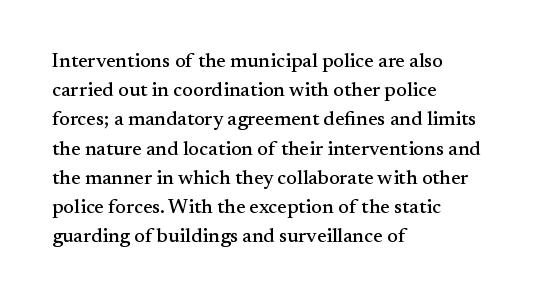
A bare baseline throughout the passage. Tracking value appears to be zero — textbook default spacing. The lettering holds an erect, upright posture throughout. The lines in this sample share a left origin and differ only in where they stop.
